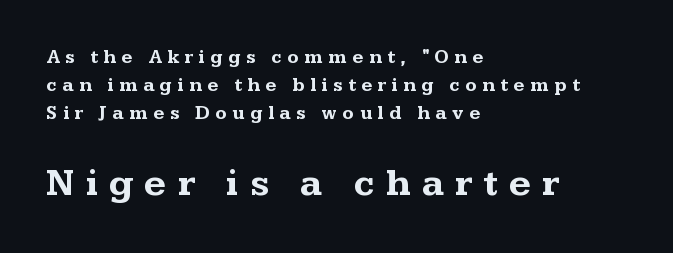
The image shows 38 px bold, wide serif type, upright; set left-aligned, normal line spacing (1.48x), unusually wide letter spacing (+0.29 em), not underlined; the second (bottom) block is 2.0x larger; medium stroke contrast and a medium x-height.
